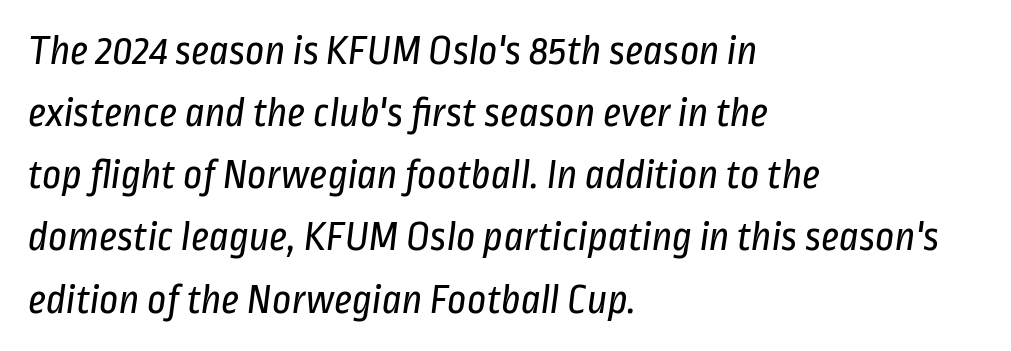
{"serif": "no", "bold": "no", "weight": "regular", "width": "condensed", "stroke_contrast": "low", "x_height": "medium", "monospaced": "no", "underline": "no", "align": "left", "line_spacing": "normal", "line_spacing_ratio": 1.48, "letter_spacing": "normal", "letter_spacing_em": 0.0, "glyph_px": 42}
